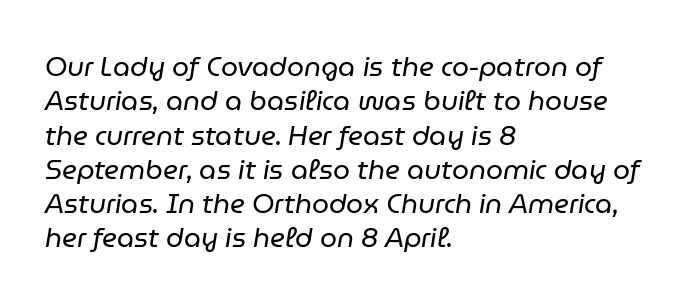
The image shows 27 px text type, italic (leaning right); set left-aligned, normal line spacing (1.27x), normal letter spacing, not underlined.
